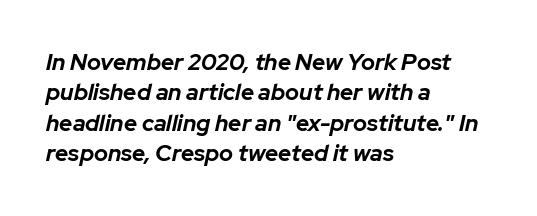
The image shows 23 px bold type, italic (leaning right); set left-aligned, normal line spacing (1.32x), normal letter spacing, not underlined.
